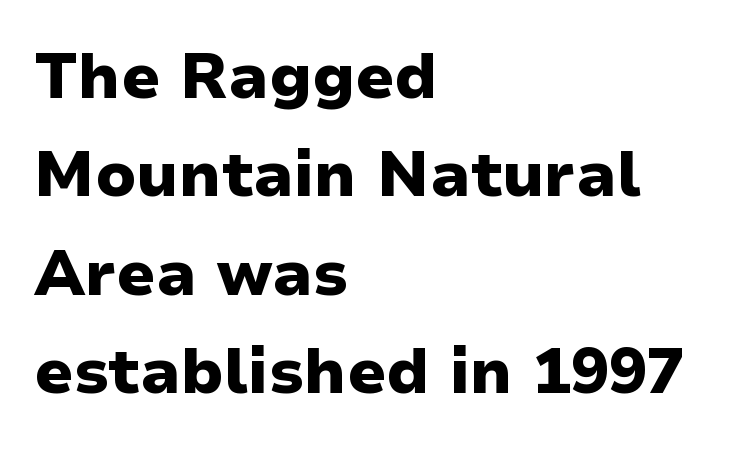
Q: Is the text bold? A: Yes.
Q: Is the text italic (slanted)? A: No, it is upright.
Q: Is the typeface a serif or a sans-serif typeface? A: Sans-serif.
Q: Is the text underlined? A: No.
Q: How is the paragraph aligned? A: Left-aligned.
Q: Is the spacing between letters normal or unusually wide? A: Normal.
Q: Is the spacing between lines tight, normal or loose? A: Normal.
Q: Width (condensed, normal, or wide)? A: Normal.
Q: Stroke contrast? A: Low.
Q: x-height? A: Medium.
Q: Monospaced? A: No.
